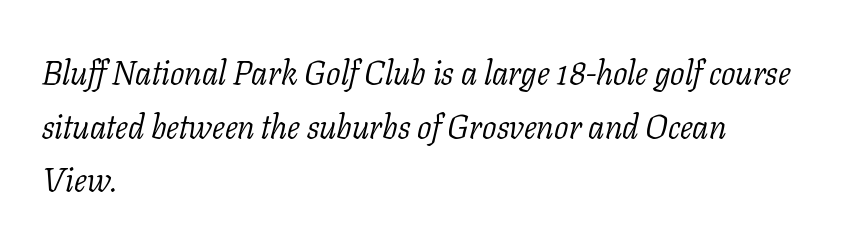
The rendering anchors every line to the left-hand side. Quick note: underline off. The face used here is seriffed, in the tradition of book romans. Varying glyph widths throughout — classic text-font behaviour.
